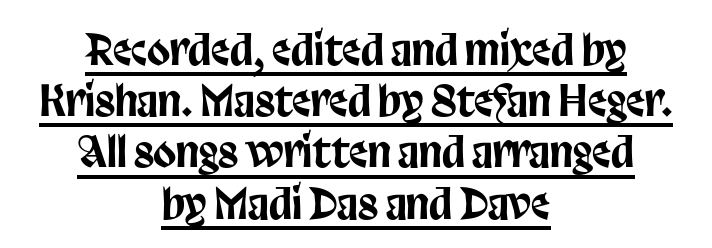
The image shows 42 px condensed sans-serif type, upright; set centered, line spacing 1.22x, normal letter spacing, underlined; low stroke contrast and a large x-height.
